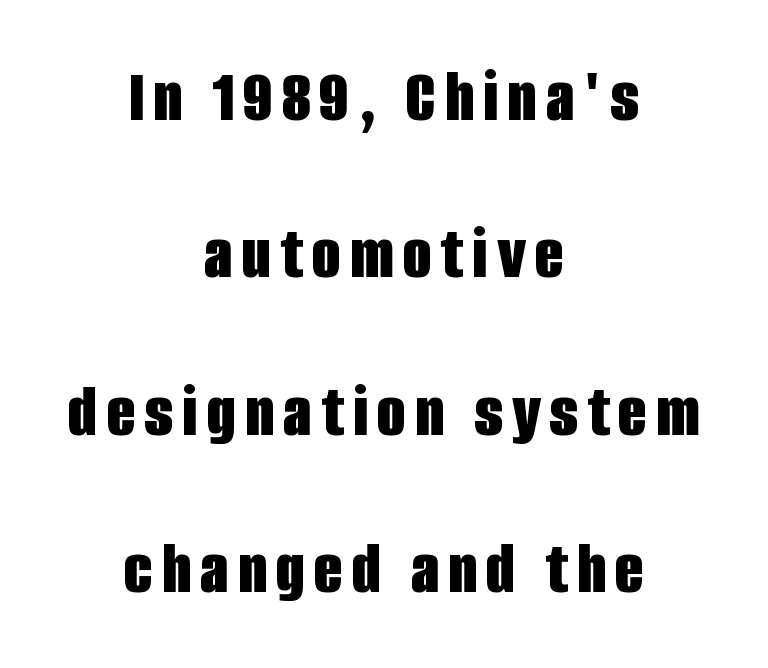
{"serif": "no", "italic": "no", "bold": "yes", "weight": "bold", "width": "condensed", "stroke_contrast": "low", "x_height": "large", "monospaced": "no", "underline": "no", "align": "center", "line_spacing": "loose", "line_spacing_ratio": 2.1, "glyph_px": 75}
